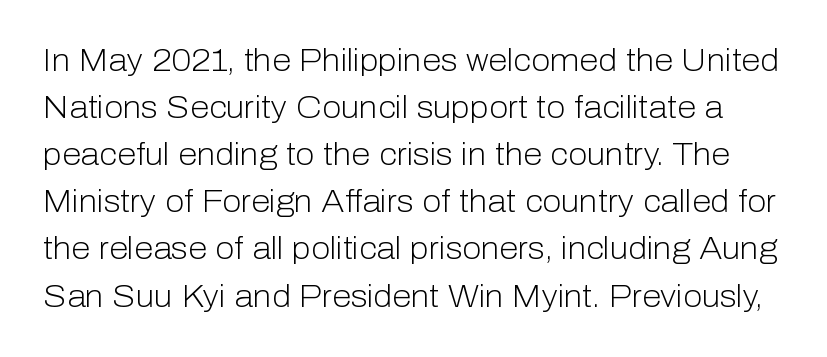
Observe the absence of serifs on each vertical stroke in this sample. The type is set solid horizontally, with unmodified tracking. Note the varied advance widths — an 'i' is clearly narrower than an 'm'. The words here are not underlined. The rendering uses a moderate line-height, typical for paragraphs. No letter is thick-stroked: the sample isn't bold.
